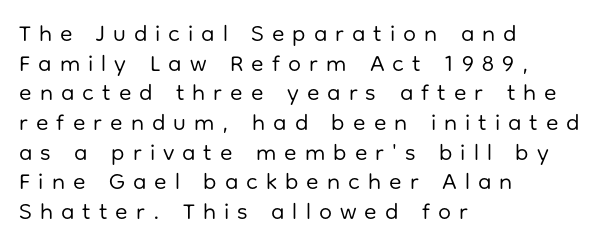
Q: Is the text bold? A: No.
Q: Is the text italic (slanted)? A: No, it is upright.
Q: Is the text underlined? A: No.
Q: How is the paragraph aligned? A: Left-aligned.
Q: Is the spacing between letters normal or unusually wide? A: Unusually wide.
Q: Is the spacing between lines tight, normal or loose? A: Normal.
